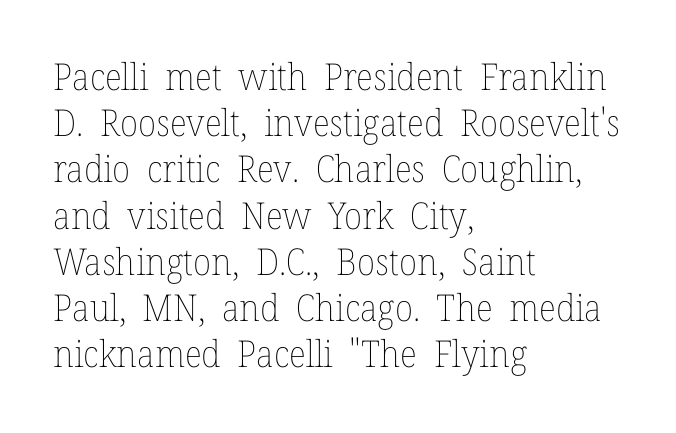
The image shows 37 px thin type, upright; set left-aligned, normal line spacing (1.25x), normal letter spacing, not underlined; low stroke contrast and a medium x-height.
